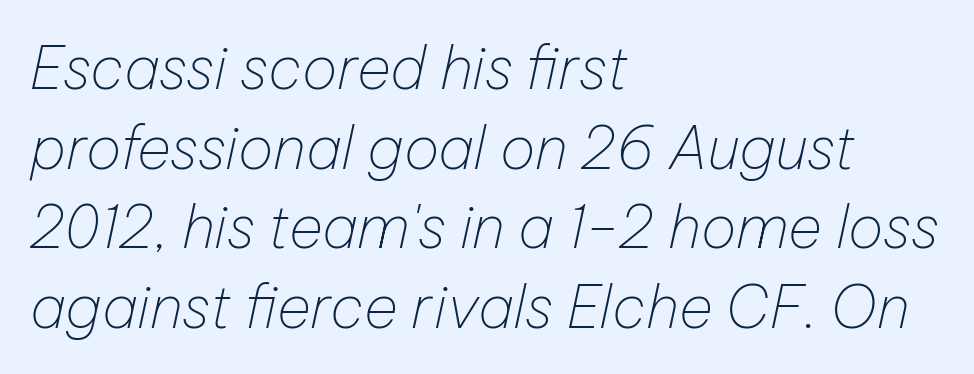
Tracking value appears to be zero — textbook default spacing. This rendering features lettering with no underline. Does the lettering tilt? It does — this is italic. All the whitespace from short lines collects on the right. Do the characters align in a grid? No, the font is proportional. The rendering uses a moderate line-height, typical for paragraphs.
